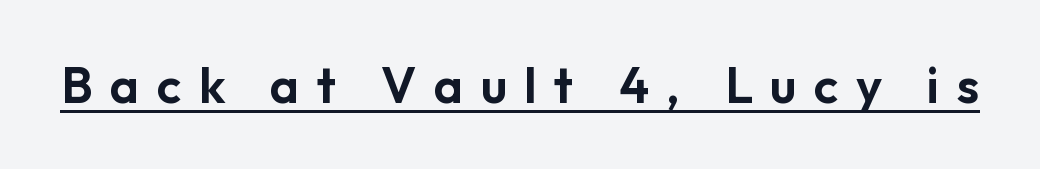
Q: Is the text italic (slanted)? A: No, it is upright.
Q: Is the typeface a serif or a sans-serif typeface? A: Sans-serif.
Q: Is the text underlined? A: Yes.
Q: Is the spacing between letters normal or unusually wide? A: Unusually wide.
Q: Width (condensed, normal, or wide)? A: Normal.
Q: Stroke contrast? A: Low.
Q: x-height? A: Medium.
Q: Monospaced? A: No.
